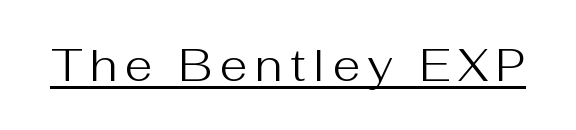
A typesetter would mark this as roman, not italic. No letter is thick-stroked: the sample isn't bold. The sample's only ornament is a line tracing under the words. Do the characters align in a grid? No, the font is proportional.
